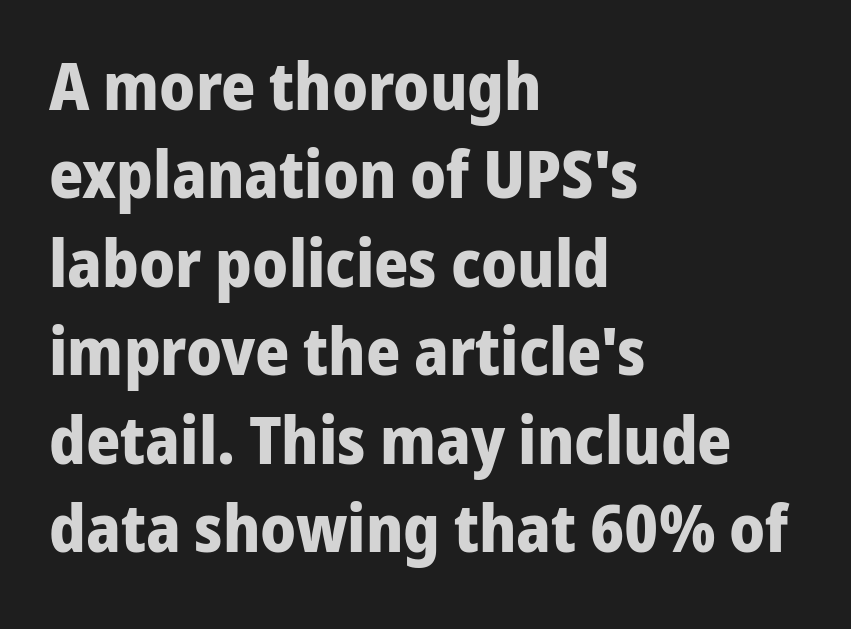
{"serif": "no", "italic": "no", "bold": "yes", "weight": "bold", "width": "normal", "stroke_contrast": "low", "x_height": "medium", "monospaced": "no", "underline": "no", "align": "left", "line_spacing": "normal", "line_spacing_ratio": 1.34, "letter_spacing": "normal", "letter_spacing_em": 0.0, "glyph_px": 66}
